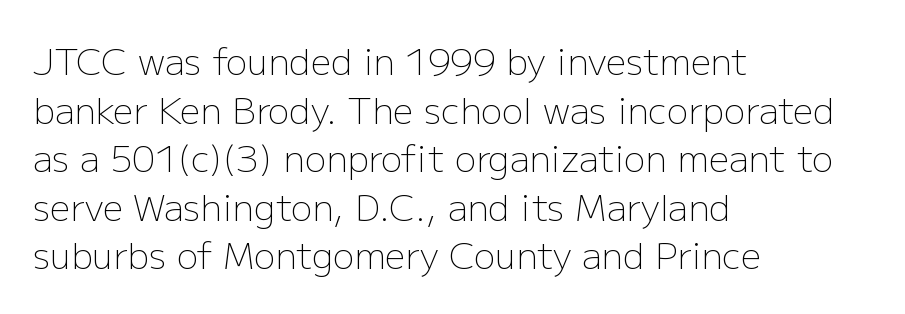
The image shows 36 px light sans-serif type, upright; set left-aligned, normal line spacing (1.35x), normal letter spacing, not underlined; low stroke contrast and a medium x-height.
